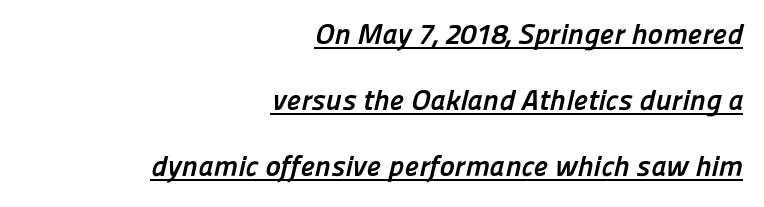
{"serif": "no", "bold": "yes", "weight": "semibold", "width": "normal", "stroke_contrast": "low", "x_height": "medium", "monospaced": "no", "underline": "yes", "align": "right", "line_spacing": "loose", "line_spacing_ratio": 2.28, "letter_spacing": "normal", "letter_spacing_em": 0.0, "glyph_px": 29}
